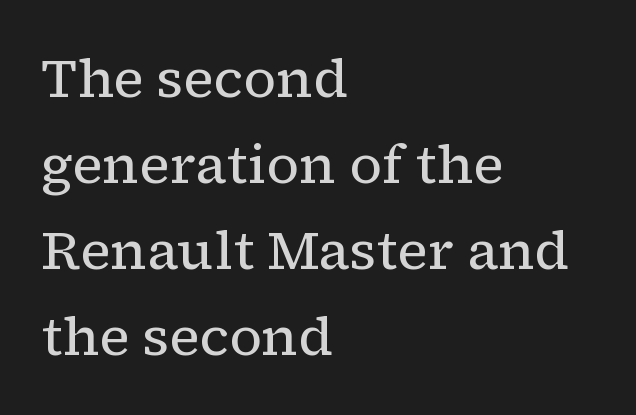
{"serif": "yes", "italic": "no", "bold": "no", "weight": "regular", "width": "normal", "stroke_contrast": "low", "x_height": "medium", "monospaced": "no", "underline": "no", "align": "left", "line_spacing": "normal", "line_spacing_ratio": 1.59, "letter_spacing": "normal", "letter_spacing_em": 0.0, "glyph_px": 54}
